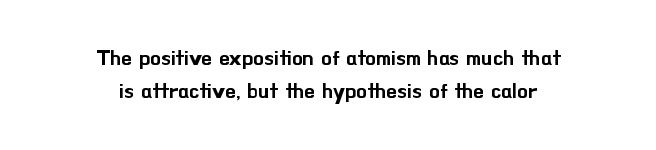
Upright lettering throughout. Plain, unruled lines of type. The whitespace from short lines is split evenly between both sides. The rows are spaced the way most documents space them.
